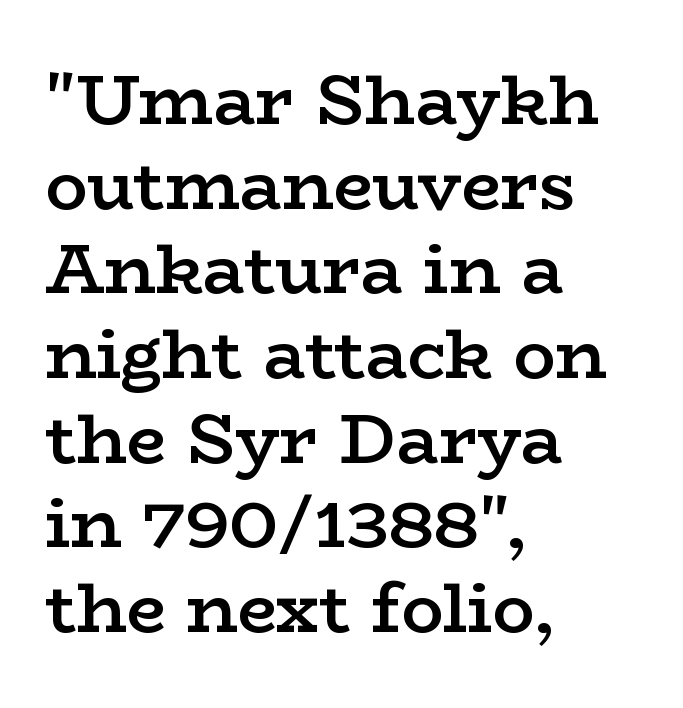
Type without underlining. Compared with an ordinary text face, these strokes are moderately heavier — a semibold. The line texture is even and compact thanks to regular tracking. Casual observation: everything's shoved over to the left.
